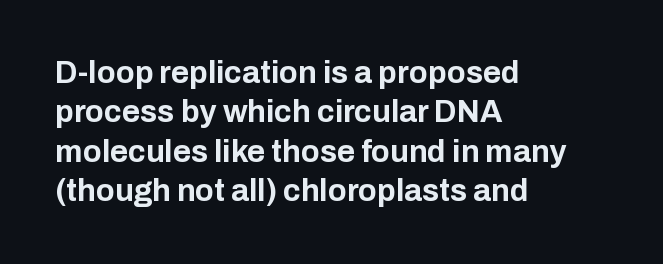
The typesetter chose a ragged-right arrangement here. A typesetter would call this zero additional tracking. A full-strength bold gives these letters their thick strokes. Nope, no serifs anywhere on these letters. Italic? Not at all — the glyphs are vertical. Do the characters align in a grid? No, the font is proportional.
